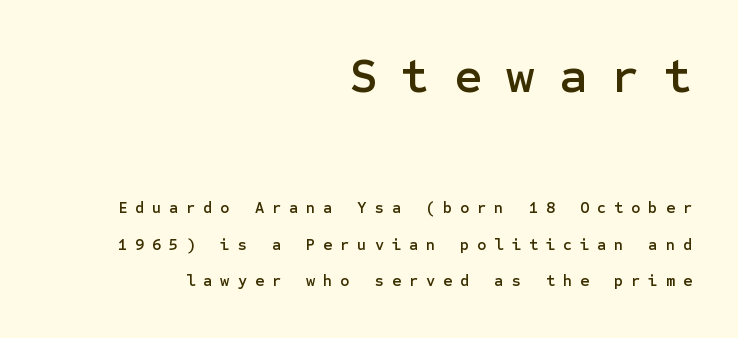
Q: Is the text italic (slanted)? A: No, it is upright.
Q: Is the typeface a serif or a sans-serif typeface? A: Sans-serif.
Q: Is the text underlined? A: No.
Q: How is the paragraph aligned? A: Right-aligned.
Q: Is the spacing between letters normal or unusually wide? A: Unusually wide.
Q: Is the spacing between lines tight, normal or loose? A: Loose.
Q: Which block of text is set in a larger size, the first (top) or the second (bottom)? A: The first (top) one.
Q: Width (condensed, normal, or wide)? A: Normal.
Q: Stroke contrast? A: Low.
Q: x-height? A: Medium.
